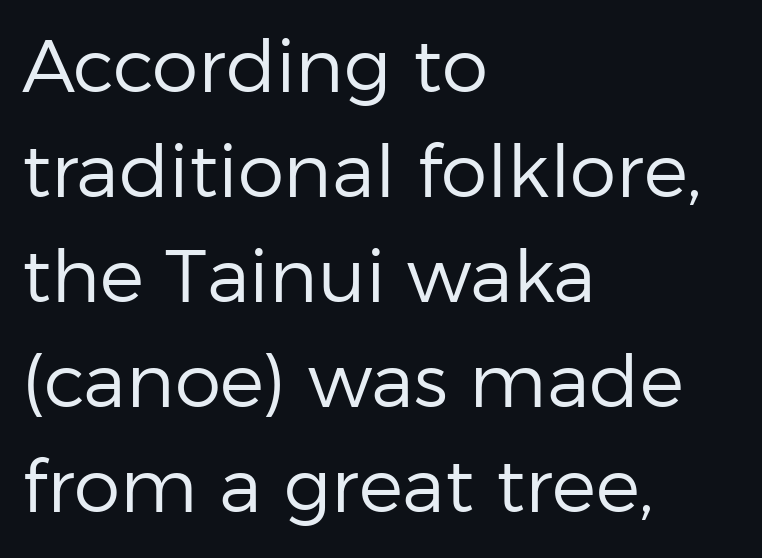
The image shows 74 px regular-weight sans-serif type, upright; set left-aligned, normal line spacing (1.42x), normal letter spacing, not underlined; low stroke contrast and a medium x-height.
